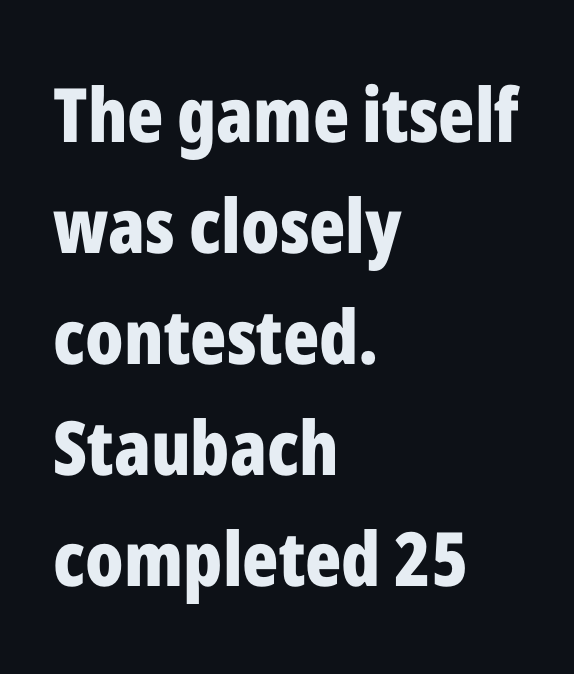
{"serif": "no", "italic": "no", "bold": "yes", "weight": "bold", "width": "condensed", "stroke_contrast": "low", "x_height": "medium", "monospaced": "no", "underline": "no", "align": "left", "line_spacing": "normal", "line_spacing_ratio": 1.48, "letter_spacing": "normal", "letter_spacing_em": 0.0, "glyph_px": 75}
